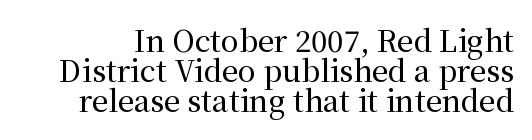
{"serif": "yes", "italic": "no", "width": "normal", "stroke_contrast": "medium", "x_height": "medium", "monospaced": "no", "underline": "no", "line_spacing": "tight", "line_spacing_ratio": 1.04, "letter_spacing": "normal", "letter_spacing_em": 0.0, "glyph_px": 29}
